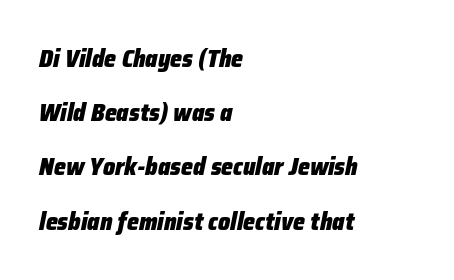
{"italic": "yes", "lean": "right", "slant_degrees": 12, "bold": "yes", "underline": "no", "align": "left", "line_spacing": "loose", "line_spacing_ratio": 2.26, "letter_spacing": "normal", "letter_spacing_em": 0.0, "glyph_px": 24}
